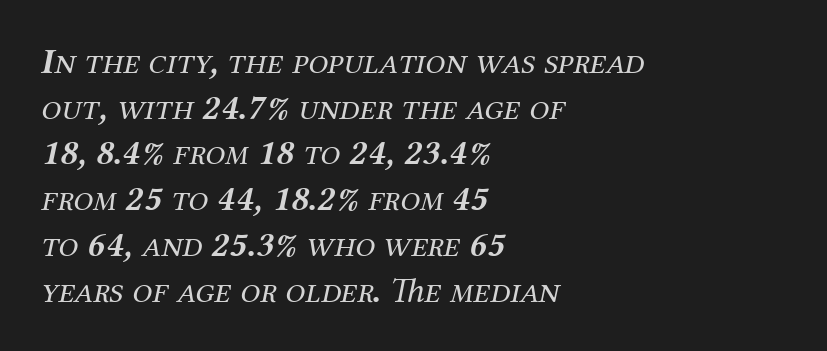
Q: Is the text bold? A: No.
Q: Is the text italic (slanted)? A: Yes, it leans right by about 12 degrees.
Q: Is the typeface a serif or a sans-serif typeface? A: Serif.
Q: Is the text underlined? A: No.
Q: How is the paragraph aligned? A: Left-aligned.
Q: Is the spacing between letters normal or unusually wide? A: Normal.
Q: Is the spacing between lines tight, normal or loose? A: Normal.
Q: Width (condensed, normal, or wide)? A: Normal.
Q: Stroke contrast? A: Medium.
Q: x-height? A: Medium.
Q: Monospaced? A: No.
